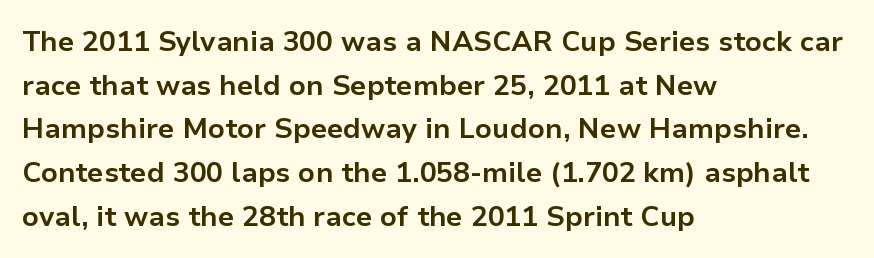
Q: Is the text bold? A: Yes.
Q: Is the text italic (slanted)? A: No, it is upright.
Q: Is the typeface a serif or a sans-serif typeface? A: Sans-serif.
Q: Is the text underlined? A: No.
Q: How is the paragraph aligned? A: Left-aligned.
Q: Is the spacing between letters normal or unusually wide? A: Normal.
Q: Is the spacing between lines tight, normal or loose? A: Normal.
Q: Width (condensed, normal, or wide)? A: Normal.
Q: Stroke contrast? A: Low.
Q: x-height? A: Medium.
Q: Monospaced? A: No.
